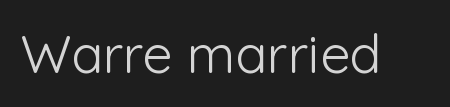
The image shows 53 px light sans-serif type, upright; set normal letter spacing, not underlined; low stroke contrast and a medium x-height.
